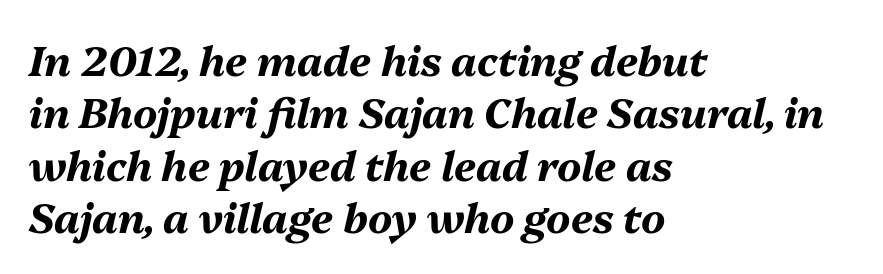
{"italic": "yes", "lean": "right", "slant_degrees": 13, "bold": "yes", "weight": "bold", "width": "normal", "stroke_contrast": "medium", "x_height": "medium", "monospaced": "no", "underline": "no", "align": "left", "line_spacing": "normal", "line_spacing_ratio": 1.28, "letter_spacing": "normal", "letter_spacing_em": 0.0, "glyph_px": 41}
